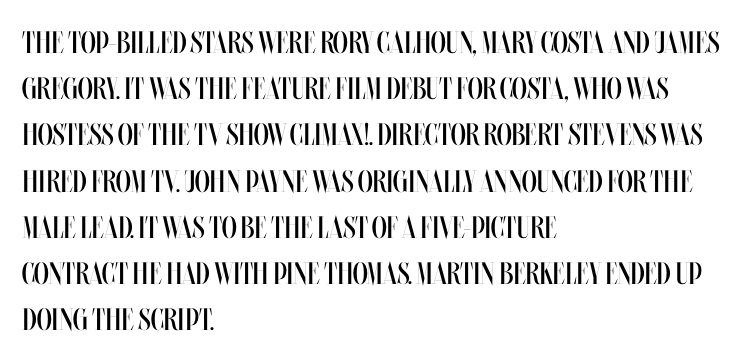
The zone under the glyphs is completely vacant. Left-aligned paragraph, ragged on the right. The type sits square on the baseline with zero lean. The font is comparable to plain body text, perhaps lighter.
